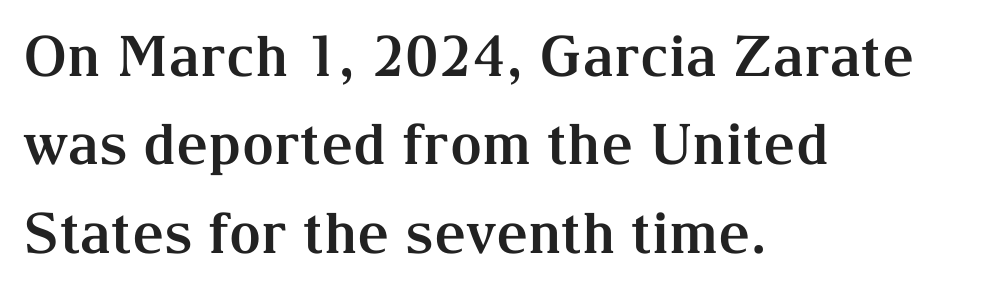
{"serif": "yes", "italic": "no", "bold": "yes", "weight": "bold", "width": "normal", "stroke_contrast": "medium", "x_height": "medium", "monospaced": "no", "underline": "no", "align": "left", "line_spacing": "normal", "line_spacing_ratio": 1.58, "letter_spacing": "normal", "letter_spacing_em": 0.0, "glyph_px": 56}
